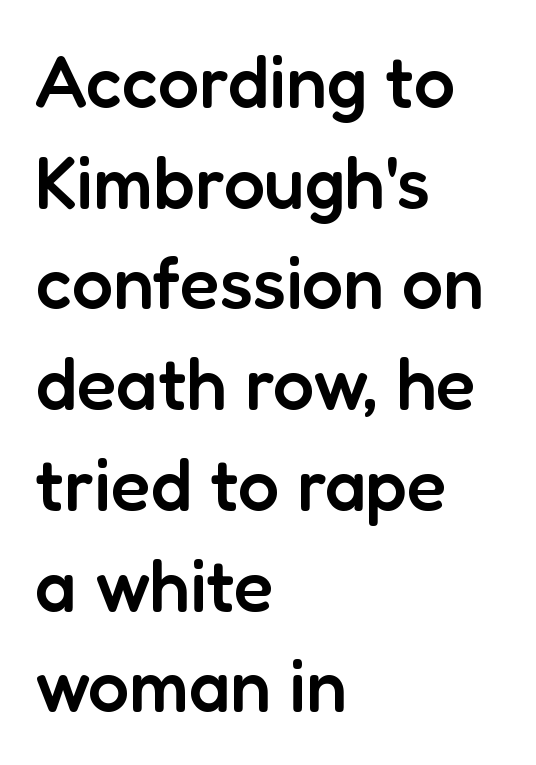
{"serif": "no", "italic": "no", "bold": "semi", "weight": "semibold", "width": "normal", "stroke_contrast": "low", "x_height": "medium", "monospaced": "no", "underline": "no", "align": "left", "line_spacing": "normal", "line_spacing_ratio": 1.38, "letter_spacing": "normal", "letter_spacing_em": 0.0, "glyph_px": 73}
